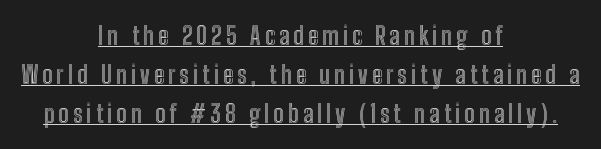
Q: Is the text italic (slanted)? A: No, it is upright.
Q: Is the text underlined? A: Yes.
Q: How is the paragraph aligned? A: Centered.
Q: Is the spacing between lines tight, normal or loose? A: Normal.
